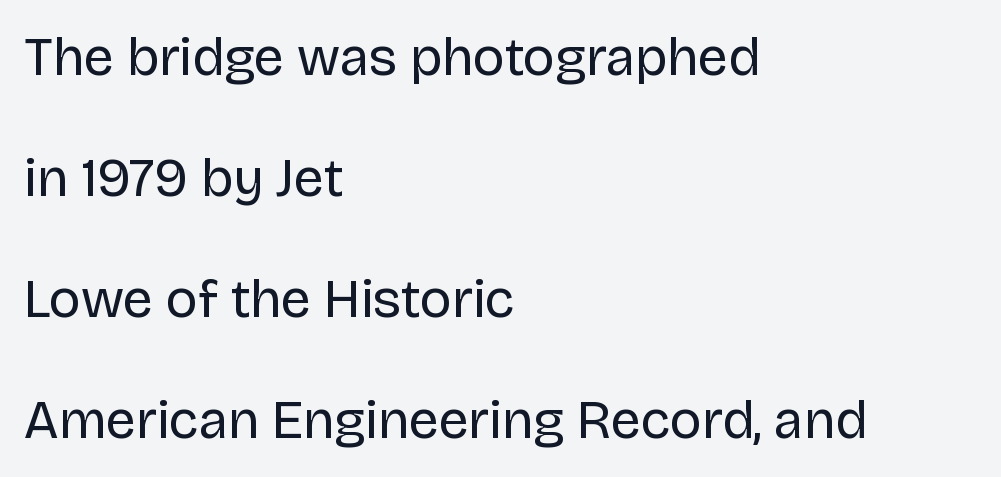
Letters have the restrained weight of plain body copy at most. Quick note: not italic, upright. The rendering keeps characters at their native spacing. These lines are set flush left with a ragged right edge. Looks like regular typesetting: each glyph gets only the width it needs. Airy leading.
